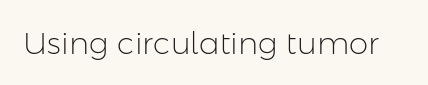
The image shows 31 px light sans-serif type, upright; set normal letter spacing, not underlined; low stroke contrast and a medium x-height.
